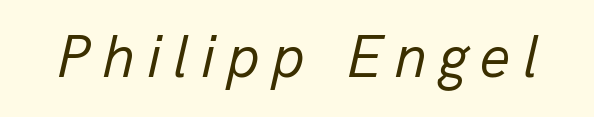
Q: Is the text bold? A: No.
Q: Is the text italic (slanted)? A: Yes, it leans right by about 13 degrees.
Q: Is the text underlined? A: No.
Q: Is the spacing between letters normal or unusually wide? A: Unusually wide.
Q: Width (condensed, normal, or wide)? A: Normal.
Q: Stroke contrast? A: Low.
Q: x-height? A: Medium.
Q: Monospaced? A: No.
